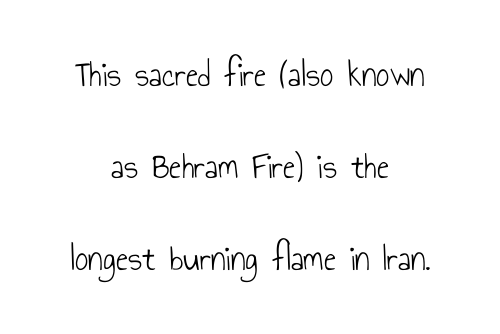
You could not count columns in this text — the font is proportionally spaced. The font is comparable to plain body text, perhaps lighter. Quick note: interline space is abundant. Horizontally, the lines are justified to the midpoint only. This rendering leaves character spacing at its baseline value. Only glyphs here, with clear space below each row.
